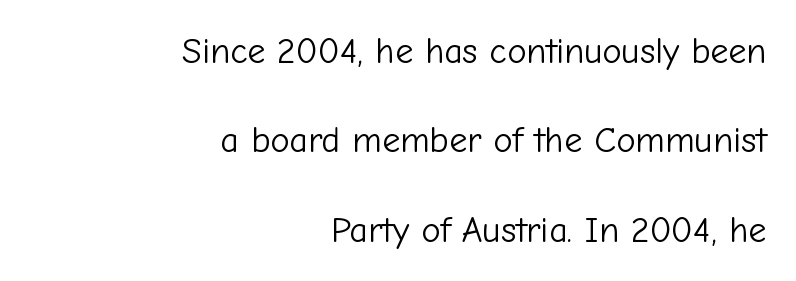
Q: Is the text bold? A: No.
Q: Is the text italic (slanted)? A: No, it is upright.
Q: Is the typeface a serif or a sans-serif typeface? A: Sans-serif.
Q: Is the text underlined? A: No.
Q: How is the paragraph aligned? A: Right-aligned.
Q: Is the spacing between letters normal or unusually wide? A: Normal.
Q: Is the spacing between lines tight, normal or loose? A: Loose.
Q: Width (condensed, normal, or wide)? A: Normal.
Q: Stroke contrast? A: Low.
Q: x-height? A: Medium.
Q: Monospaced? A: No.
